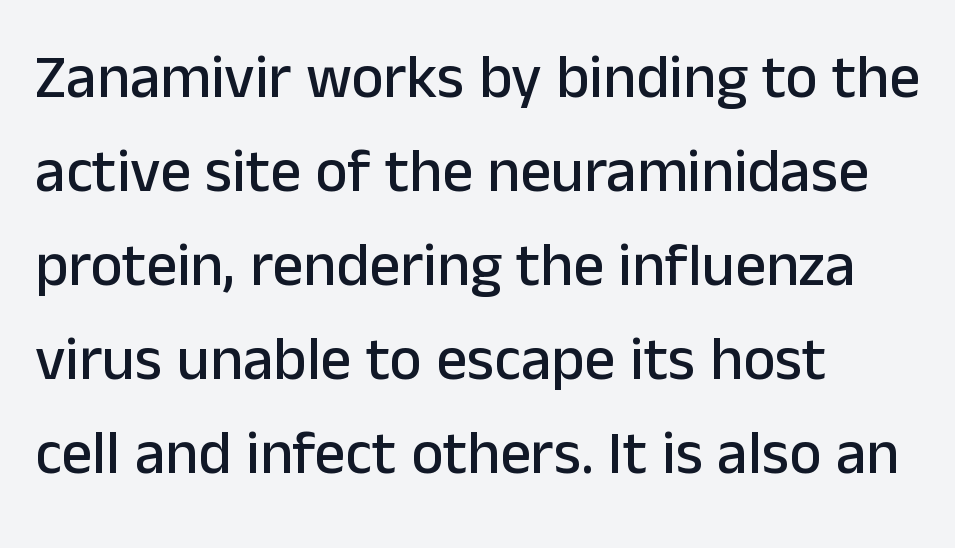
The image shows 61 px sans-serif type, upright; set left-aligned, normal line spacing (1.54x), normal letter spacing, not underlined; low stroke contrast and a medium x-height.
